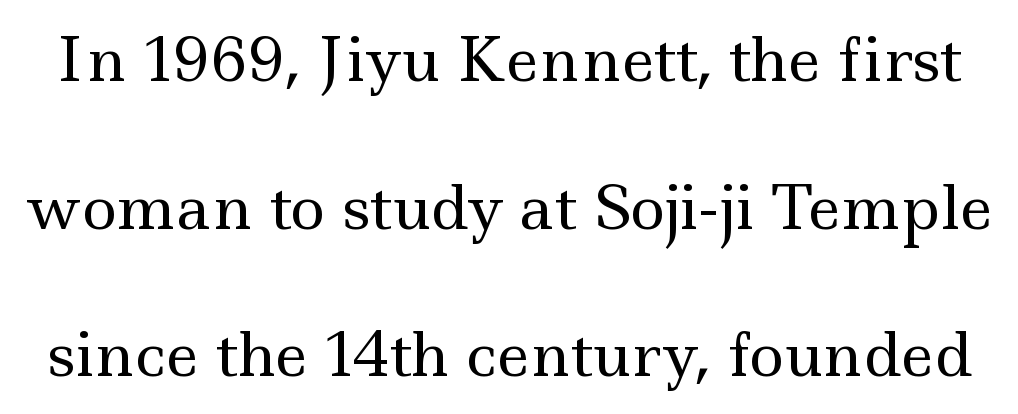
Q: Is the text bold? A: No.
Q: Is the text italic (slanted)? A: No, it is upright.
Q: Is the typeface a serif or a sans-serif typeface? A: Serif.
Q: Is the text underlined? A: No.
Q: Is the spacing between letters normal or unusually wide? A: Normal.
Q: Is the spacing between lines tight, normal or loose? A: Loose.
Q: Width (condensed, normal, or wide)? A: Wide.
Q: x-height? A: Small.
Q: Monospaced? A: No.
